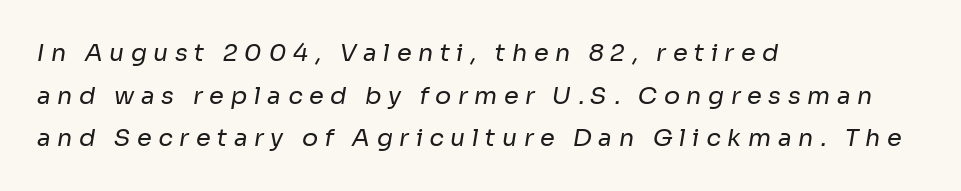
{"bold": "no", "underline": "no", "align": "left", "line_spacing_ratio": 1.78, "letter_spacing": "wide", "letter_spacing_em": 0.27, "glyph_px": 24}
